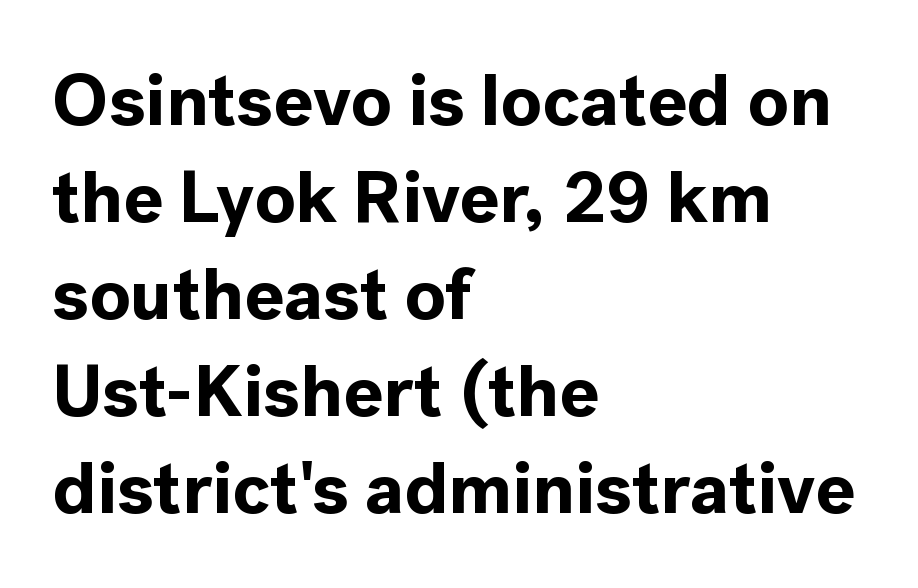
{"serif": "no", "italic": "no", "bold": "yes", "weight": "bold", "width": "normal", "x_height": "medium", "monospaced": "no", "underline": "no", "align": "left", "line_spacing": "normal", "line_spacing_ratio": 1.31, "letter_spacing": "normal", "letter_spacing_em": 0.0, "glyph_px": 74}
